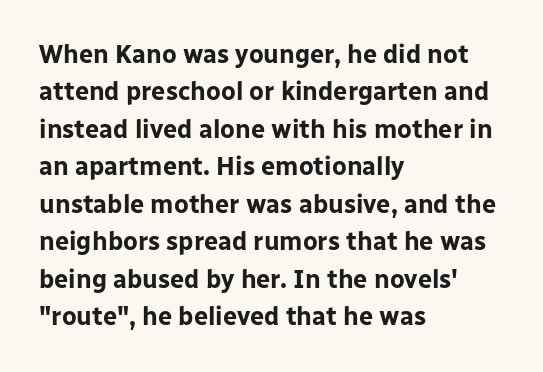
Baseline-to-baseline distance is the conventional proportion of letter height. The typesetter chose a ragged-right arrangement here. The zone under the glyphs is completely vacant. Typesetter's note: full bold, strokes at maximum text heaviness. In terms of posture, this sample is upright. The horizontal fit of the characters is conventional and even.
